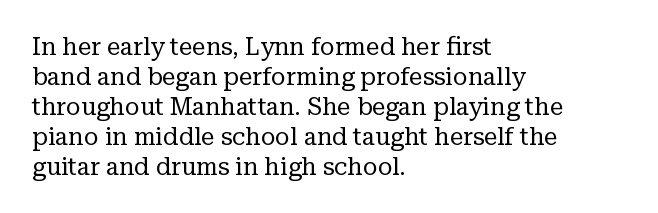
The image shows 24 px text type, upright; set left-aligned, normal line spacing (1.25x), normal letter spacing, not underlined.
